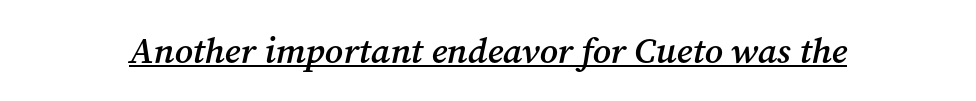
{"serif": "yes", "italic": "yes", "lean": "right", "slant_degrees": 12, "bold": "semi", "weight": "semibold", "width": "normal", "stroke_contrast": "medium", "x_height": "medium", "monospaced": "no", "underline": "yes", "letter_spacing": "normal", "letter_spacing_em": 0.0, "glyph_px": 36}
